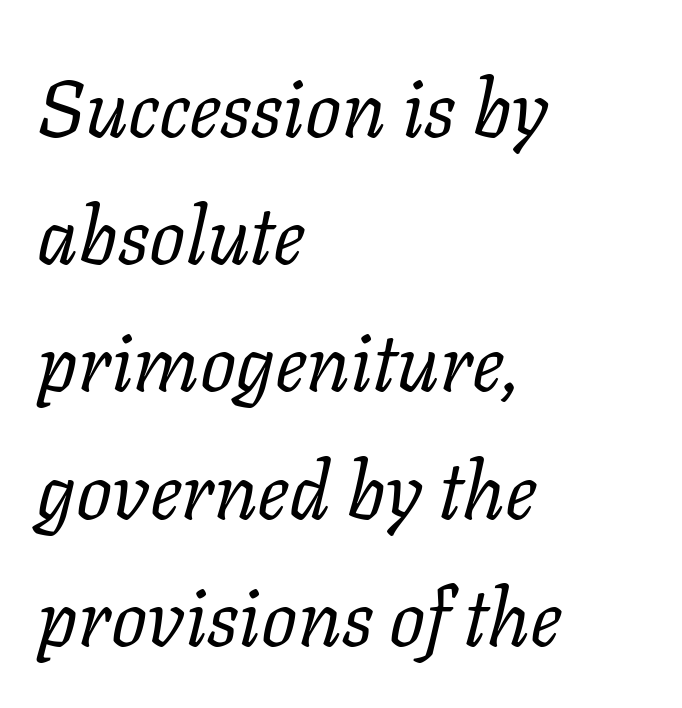
Q: Is the text bold? A: No.
Q: Is the text italic (slanted)? A: Yes, it leans right by about 11 degrees.
Q: Is the typeface a serif or a sans-serif typeface? A: Serif.
Q: Is the text underlined? A: No.
Q: How is the paragraph aligned? A: Left-aligned.
Q: Is the spacing between letters normal or unusually wide? A: Normal.
Q: Is the spacing between lines tight, normal or loose? A: Normal.
Q: Width (condensed, normal, or wide)? A: Normal.
Q: Stroke contrast? A: Low.
Q: x-height? A: Medium.
Q: Monospaced? A: No.
